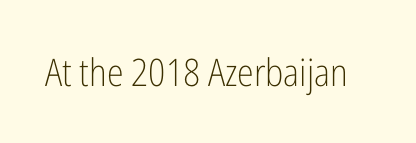
Q: Is the text bold? A: No.
Q: Is the text italic (slanted)? A: No, it is upright.
Q: Is the typeface a serif or a sans-serif typeface? A: Sans-serif.
Q: Is the text underlined? A: No.
Q: Is the spacing between letters normal or unusually wide? A: Normal.
Q: Width (condensed, normal, or wide)? A: Condensed.
Q: Stroke contrast? A: Low.
Q: x-height? A: Medium.
Q: Monospaced? A: No.
